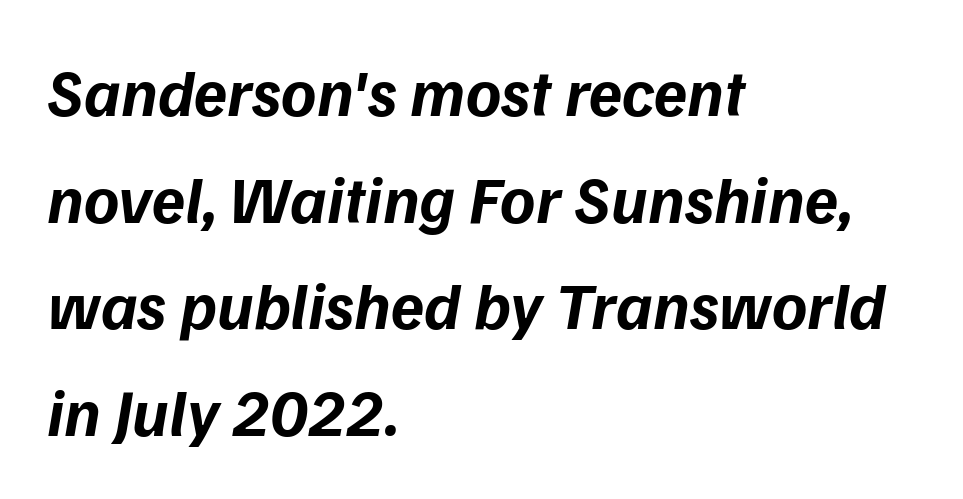
The image shows 67 px bold sans-serif type; set left-aligned, normal line spacing (1.59x), normal letter spacing, not underlined; low stroke contrast and a medium x-height.
